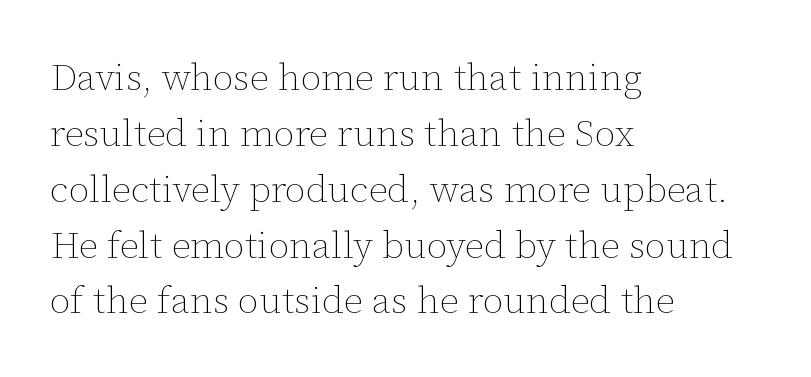
Underline: absent. Stroke thickness stays within the range of a standard reading face or lighter. One glance says typical: line gaps are just what's usual. Alignment: flush left. It's the straight-up-and-down kind of type.
